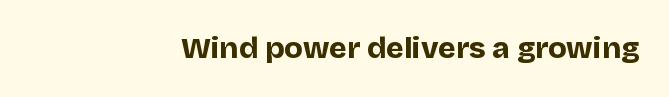
{"serif": "no", "italic": "no", "bold": "yes", "weight": "bold", "width": "normal", "stroke_contrast": "low", "x_height": "large", "monospaced": "no", "underline": "no", "letter_spacing": "normal", "letter_spacing_em": 0.0, "glyph_px": 30}
